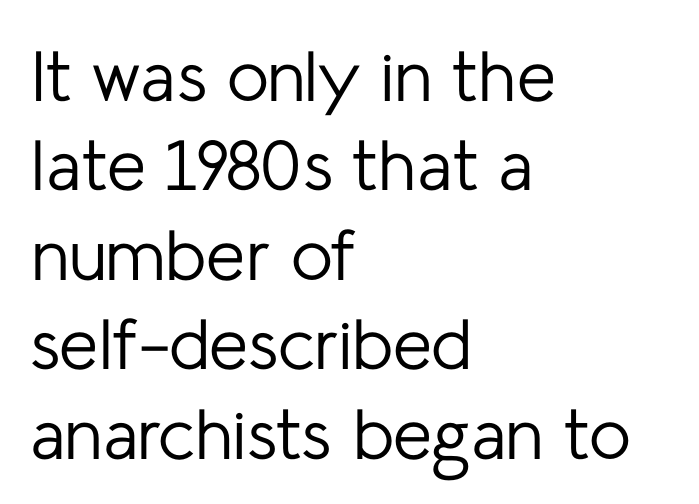
The image shows 71 px regular-weight sans-serif type, upright; set left-aligned, normal line spacing (1.26x), normal letter spacing, not underlined; low stroke contrast and a medium x-height.
